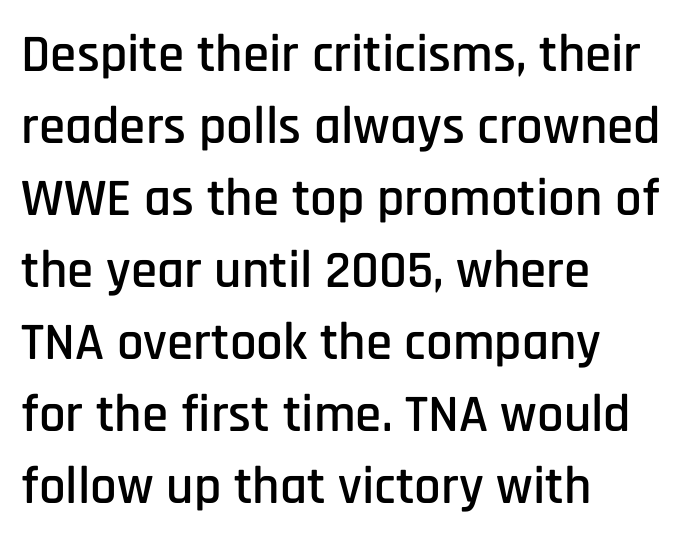
The image shows 53 px condensed sans-serif type, upright; set left-aligned, normal line spacing (1.36x), normal letter spacing, not underlined; low stroke contrast and a large x-height.
